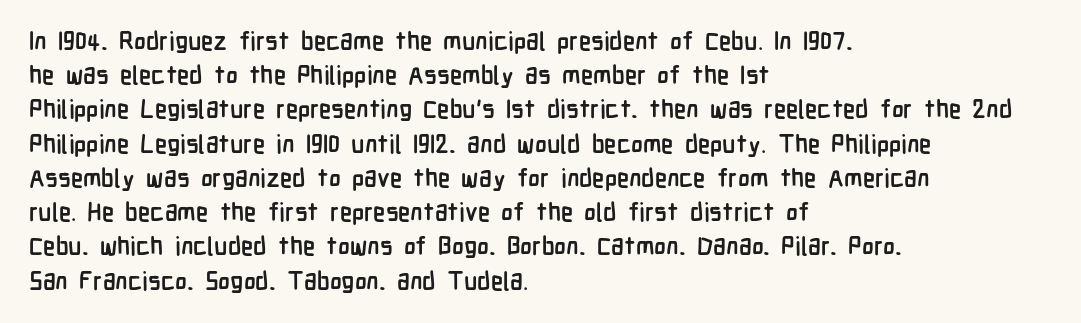
The image shows 25 px bold type, upright; set left-aligned, normal line spacing (1.37x), normal letter spacing, not underlined.
